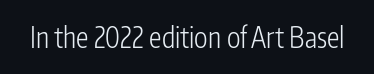
{"serif": "no", "italic": "no", "bold": "no", "weight": "light", "width": "condensed", "stroke_contrast": "low", "x_height": "medium", "monospaced": "no", "underline": "no", "letter_spacing": "normal", "letter_spacing_em": 0.0, "glyph_px": 28}
